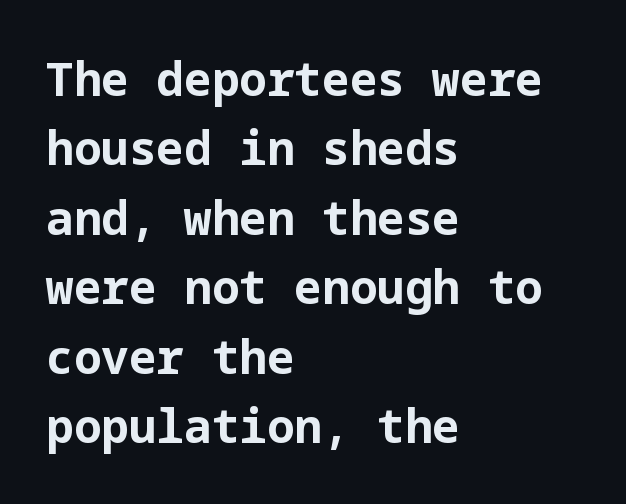
Q: Is the text bold? A: Yes.
Q: Is the text italic (slanted)? A: No, it is upright.
Q: Is the typeface a serif or a sans-serif typeface? A: Sans-serif.
Q: Is the text underlined? A: No.
Q: How is the paragraph aligned? A: Left-aligned.
Q: Is the spacing between letters normal or unusually wide? A: Normal.
Q: Is the spacing between lines tight, normal or loose? A: Normal.
Q: Width (condensed, normal, or wide)? A: Normal.
Q: Stroke contrast? A: Low.
Q: x-height? A: Medium.
